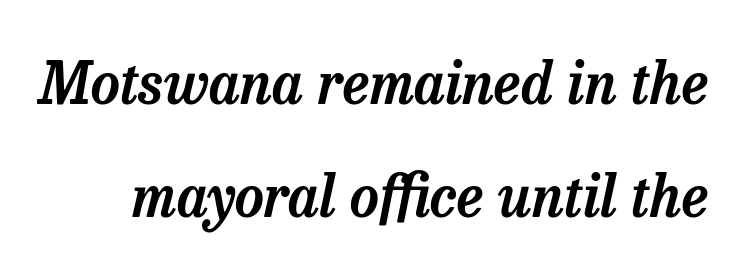
Q: Is the text italic (slanted)? A: Yes, it leans right by about 13 degrees.
Q: Is the typeface a serif or a sans-serif typeface? A: Serif.
Q: Is the text underlined? A: No.
Q: Is the spacing between letters normal or unusually wide? A: Normal.
Q: Is the spacing between lines tight, normal or loose? A: Loose.
Q: Width (condensed, normal, or wide)? A: Normal.
Q: Stroke contrast? A: Low.
Q: x-height? A: Medium.
Q: Monospaced? A: No.
